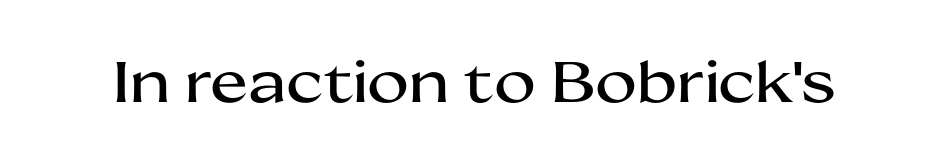
{"italic": "no", "width": "wide", "stroke_contrast": "medium", "x_height": "medium", "monospaced": "no", "underline": "no", "letter_spacing": "normal", "letter_spacing_em": 0.0, "glyph_px": 57}
